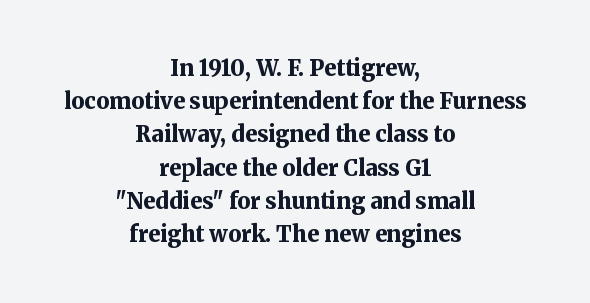
Compared with a flush-left layout, this one balances lines on the center instead. The lines sit at an ordinary, default distance from one another. How are the letters spaced? Ordinarily, with no added tracking. I'd describe the lettering as bold — thick and assertive. Underline: absent.
